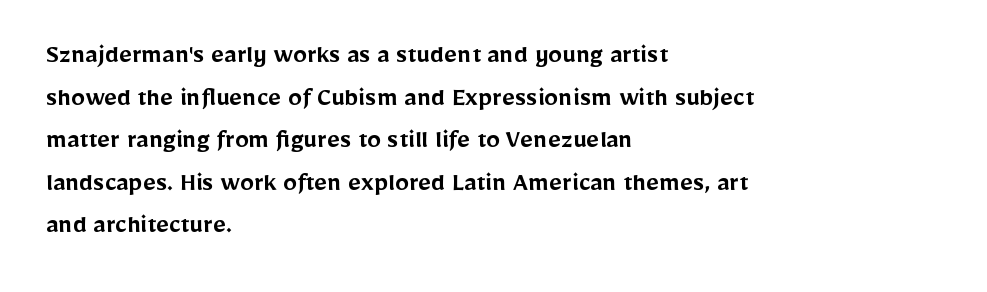
{"serif": "no", "italic": "no", "bold": "semi", "weight": "semibold", "width": "normal", "stroke_contrast": "low", "x_height": "medium", "monospaced": "no", "underline": "no", "align": "left", "line_spacing": "normal", "line_spacing_ratio": 1.52, "letter_spacing": "normal", "letter_spacing_em": 0.0, "glyph_px": 28}
